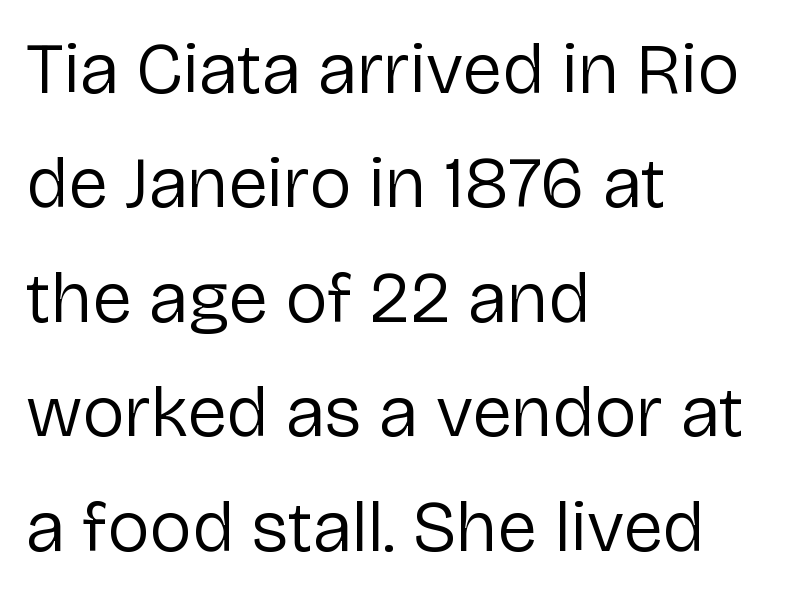
Unbolded letterforms with no extra heft. Rendered with straight, roman letterforms. The setting favours the left margin, as ordinary paragraphs usually do. The designer left line spacing at the default. The passage shown is typed in a proportional face where columns would drift.
